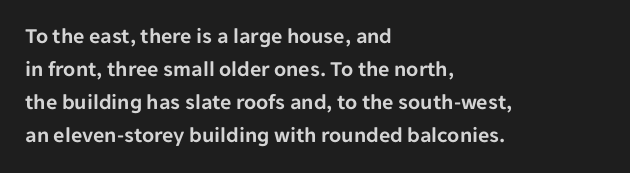
The image shows 22 px text type, upright; set left-aligned, normal line spacing (1.5x), normal letter spacing, not underlined.
